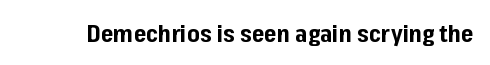
{"italic": "no", "bold": "yes", "underline": "no", "letter_spacing": "normal", "letter_spacing_em": 0.0, "glyph_px": 24}
